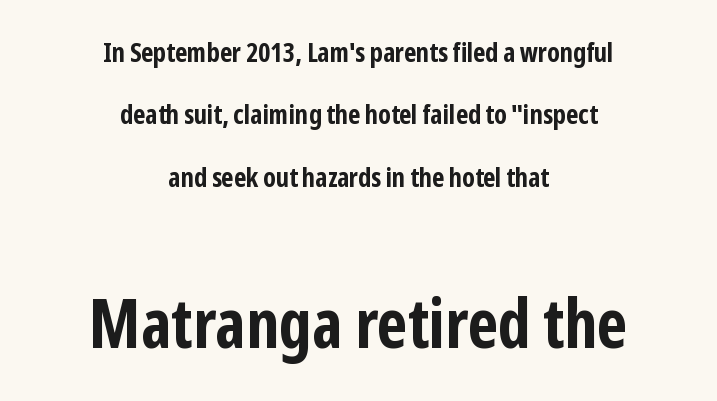
Think of a printed novel: that variable character pitch is what you see here. How are the letters spaced? Ordinarily, with no added tracking. It's the straight-up-and-down kind of type. Top chunk: small. Bottom chunk: large.
